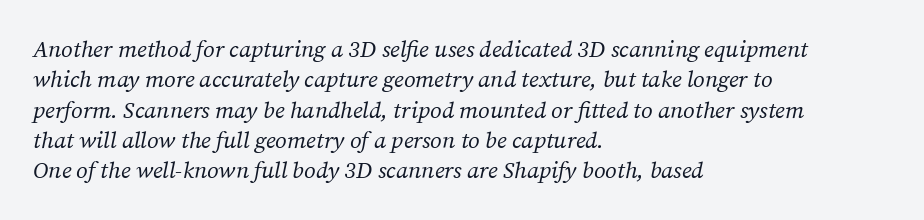
What's the leading like? Ordinary, nothing unusual. The weight tops out at a normal text grade. The gaps between neighbouring characters are ordinary and unremarkable. If you drew a ruler down the left edge, every line would touch it. Plain, unruled lines of type.
